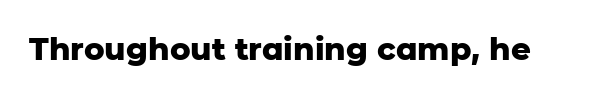
Q: Is the text bold? A: Yes.
Q: Is the text italic (slanted)? A: No, it is upright.
Q: Is the typeface a serif or a sans-serif typeface? A: Sans-serif.
Q: Is the text underlined? A: No.
Q: Is the spacing between letters normal or unusually wide? A: Normal.
Q: Width (condensed, normal, or wide)? A: Normal.
Q: Stroke contrast? A: Low.
Q: x-height? A: Medium.
Q: Monospaced? A: No.
